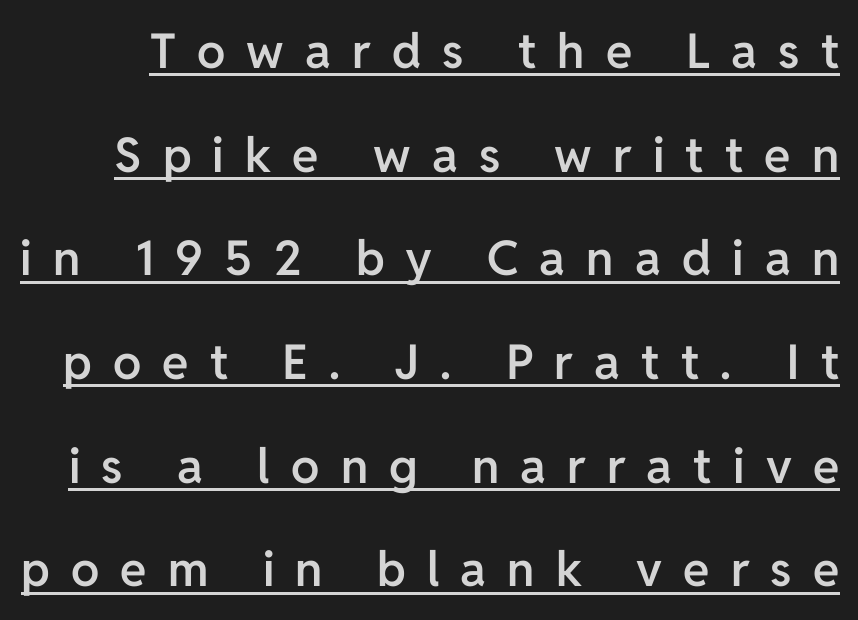
Does the lettering tilt? It doesn't — this is upright. I'd describe the lettering as semibold — firm but not a full bold. The horizontal fit of the characters is loose and conspicuously gappy. The passage shown is underscored from start to finish.
